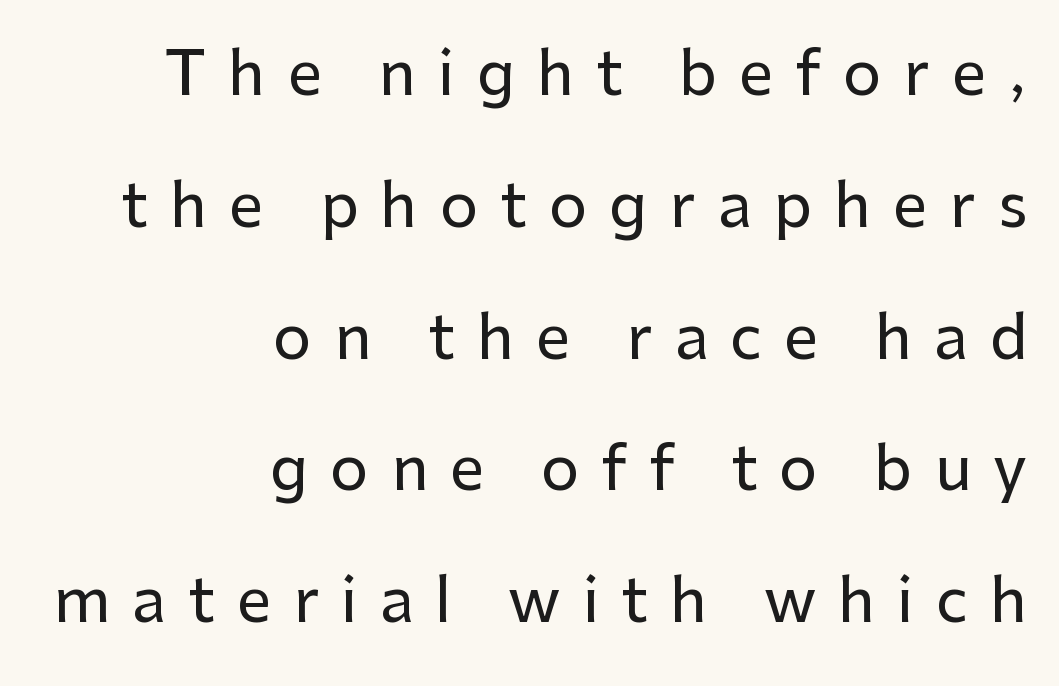
{"serif": "no", "italic": "no", "width": "normal", "stroke_contrast": "low", "x_height": "medium", "monospaced": "no", "underline": "no", "align": "right", "line_spacing": "loose", "line_spacing_ratio": 2.16, "letter_spacing": "wide", "letter_spacing_em": 0.36, "glyph_px": 61}
